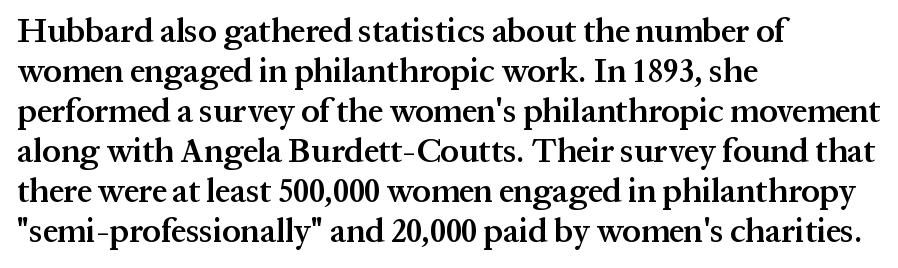
The specimen omits any rule beneath the text block's lines. There is no visible air inserted between adjacent glyphs. The passage shown is typeset with a serif family. Italic? Not at all — the glyphs are vertical. The setting favours the left margin, as ordinary paragraphs usually do. Varying glyph widths throughout — classic text-font behaviour.
